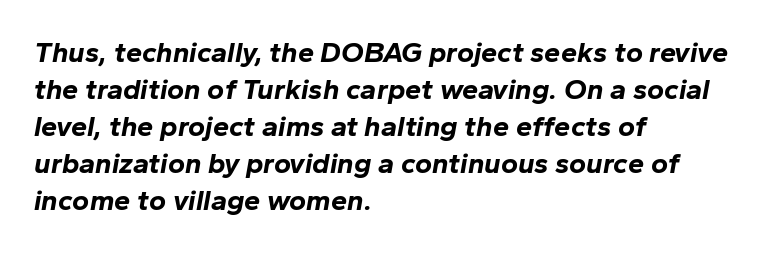
Q: Is the text bold? A: Yes.
Q: Is the text italic (slanted)? A: Yes, it leans right by about 10 degrees.
Q: Is the text underlined? A: No.
Q: How is the paragraph aligned? A: Left-aligned.
Q: Is the spacing between letters normal or unusually wide? A: Normal.
Q: Is the spacing between lines tight, normal or loose? A: Normal.
Q: Width (condensed, normal, or wide)? A: Normal.
Q: Stroke contrast? A: Low.
Q: x-height? A: Medium.
Q: Monospaced? A: No.
